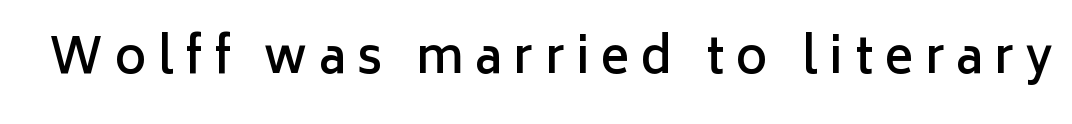
Q: Is the text bold? A: Semi-bold.
Q: Is the text italic (slanted)? A: No, it is upright.
Q: Is the typeface a serif or a sans-serif typeface? A: Sans-serif.
Q: Is the text underlined? A: No.
Q: Is the spacing between letters normal or unusually wide? A: Unusually wide.
Q: Width (condensed, normal, or wide)? A: Normal.
Q: Stroke contrast? A: Low.
Q: x-height? A: Medium.
Q: Monospaced? A: No.
